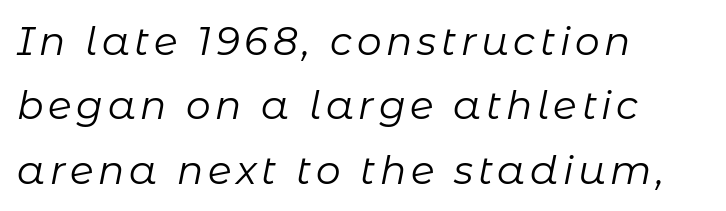
The image shows 39 px regular-weight type, italic (leaning right); set left-aligned, normal line spacing (1.65x), not underlined; low stroke contrast and a medium x-height.
